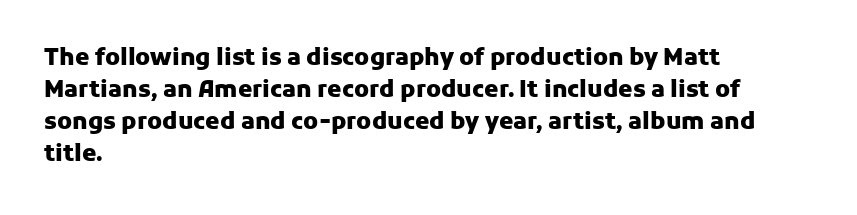
Compared with typical paragraphs, the rows here are spaced about the same. In terms of posture, this sample is upright. You'd pick this weight for a headline — it's a proper bold. Typeset ragged right — the left edge is the straight one.
